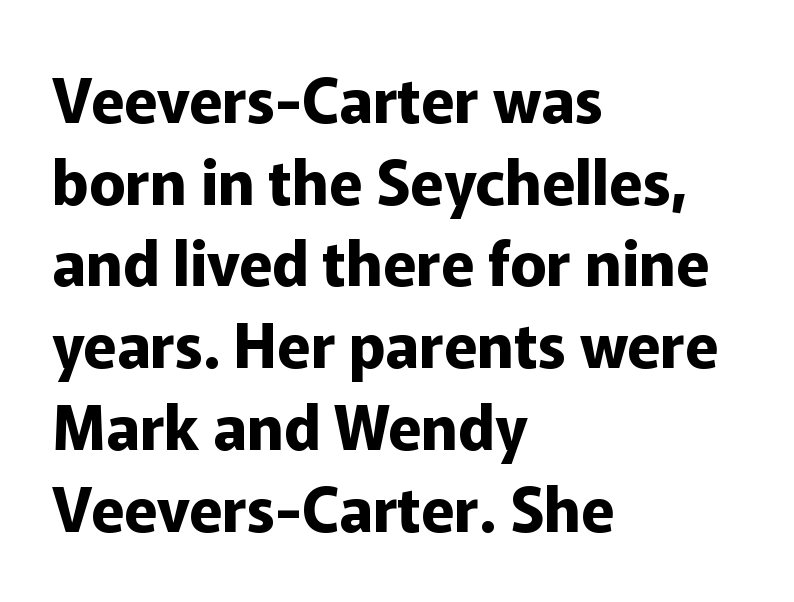
The image shows 61 px bold sans-serif type, upright; set left-aligned, normal line spacing (1.34x), normal letter spacing, not underlined; low stroke contrast and a medium x-height.
